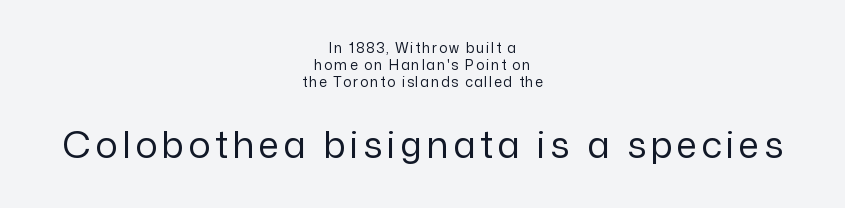
The image shows 37 px regular-weight sans-serif type, upright; set centered, line spacing 1.21x, not underlined; the second (bottom) block is 2.64x larger; low stroke contrast and a medium x-height.
